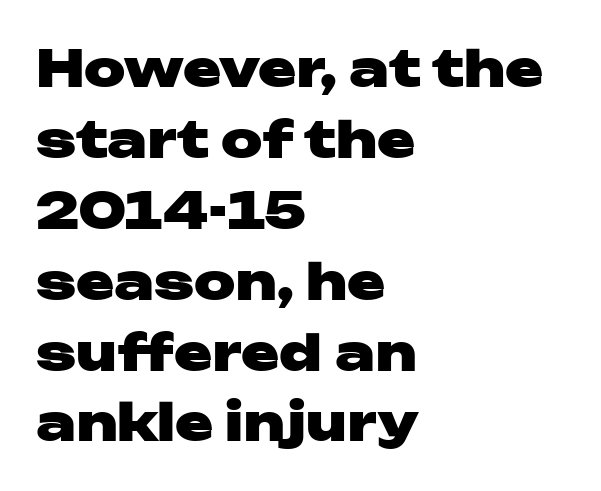
The image shows 51 px heavy, wide sans-serif type, upright; set left-aligned, normal line spacing (1.39x), normal letter spacing, not underlined; low stroke contrast and a medium x-height.
